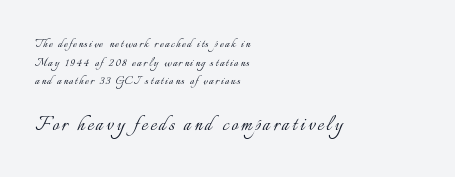
Q: Is the text bold? A: No.
Q: Is the text italic (slanted)? A: Yes.
Q: Is the text underlined? A: No.
Q: How is the paragraph aligned? A: Left-aligned.
Q: Is the spacing between lines tight, normal or loose? A: Normal.
Q: Which block of text is set in a larger size, the first (top) or the second (bottom)? A: The second (bottom) one.
